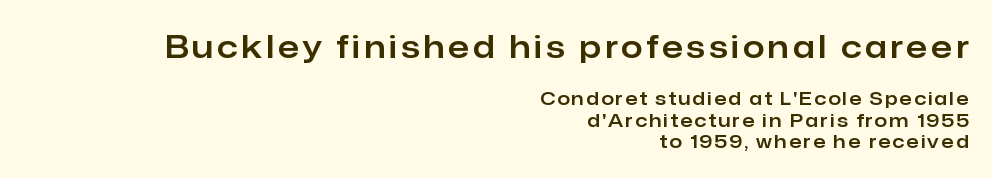
The image shows 31 px sans-serif type, upright; set right-aligned, line spacing 1.18x, not underlined; the first (top) block is 1.72x larger; low stroke contrast and a medium x-height.
